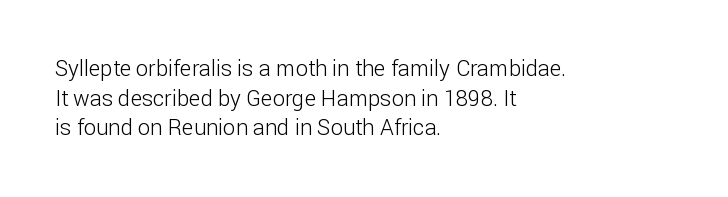
The image shows 22 px text type, upright; set left-aligned, normal line spacing (1.35x), normal letter spacing, not underlined.
